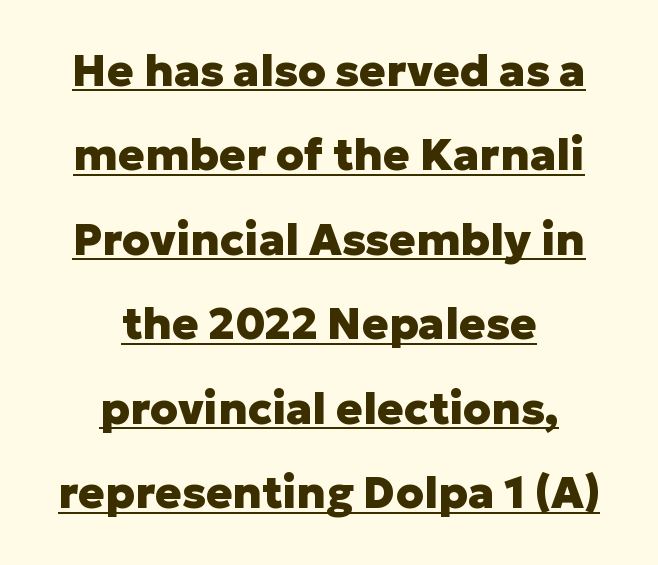
Every character sits straight up, as roman type does. The characters display no serif detailing; their extremities are plain. You could call the tracking neutral — neither tight nor loose. The paragraph has two soft edges and a firm central axis. Is there much room between lines? Yes — plenty of vertical air separates them. A rule runs beneath these lines of type.
